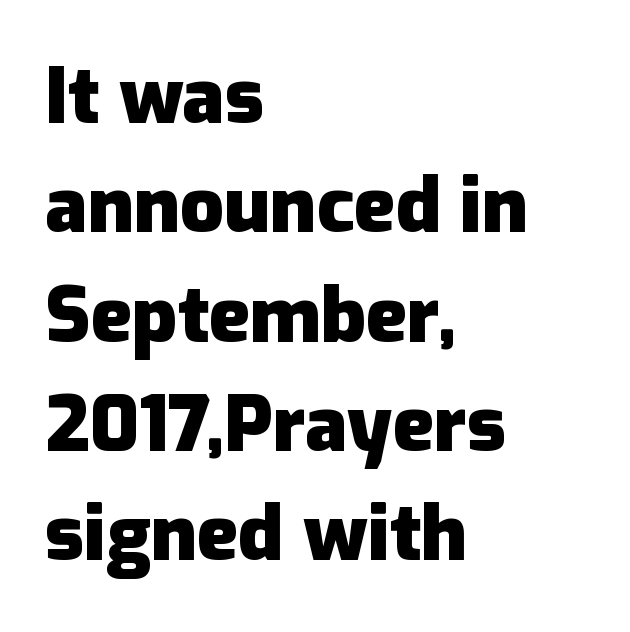
The image shows 77 px heavy sans-serif type, upright; set left-aligned, normal line spacing (1.42x), normal letter spacing, not underlined; low stroke contrast and a medium x-height.
